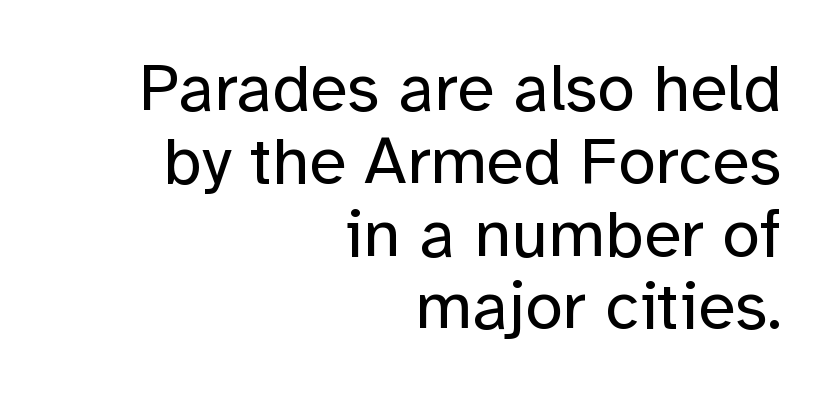
{"serif": "no", "italic": "no", "bold": "no", "weight": "regular", "width": "normal", "stroke_contrast": "low", "x_height": "medium", "monospaced": "no", "underline": "no", "align": "right", "line_spacing": "tight", "line_spacing_ratio": 1.07, "letter_spacing": "normal", "letter_spacing_em": 0.0, "glyph_px": 68}
